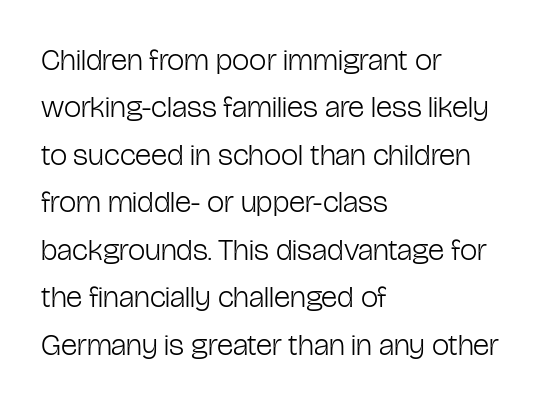
{"serif": "no", "italic": "no", "bold": "no", "weight": "light", "width": "condensed", "stroke_contrast": "low", "x_height": "medium", "monospaced": "no", "underline": "no", "align": "left", "line_spacing": "normal", "line_spacing_ratio": 1.53, "letter_spacing": "normal", "letter_spacing_em": 0.0, "glyph_px": 31}
